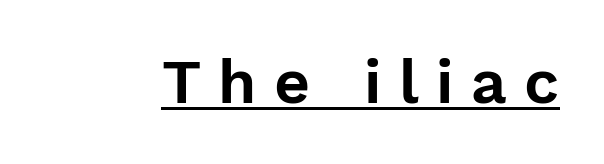
{"serif": "no", "italic": "no", "width": "normal", "stroke_contrast": "low", "x_height": "medium", "monospaced": "no", "underline": "yes", "letter_spacing": "wide", "letter_spacing_em": 0.28, "glyph_px": 62}
